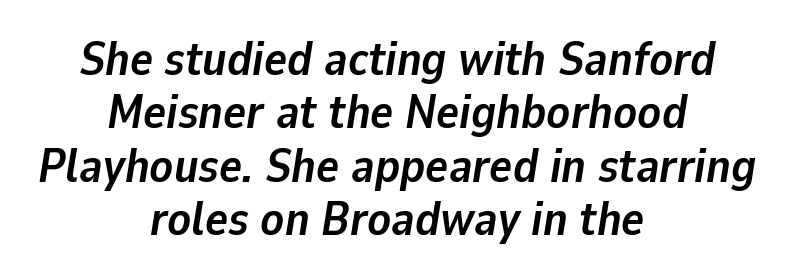
{"italic": "yes", "lean": "right", "slant_degrees": 9, "bold": "yes", "weight": "semibold", "width": "normal", "stroke_contrast": "low", "x_height": "medium", "monospaced": "no", "underline": "no", "align": "center", "line_spacing": "tight", "line_spacing_ratio": 1.11, "letter_spacing": "normal", "letter_spacing_em": 0.0, "glyph_px": 48}
